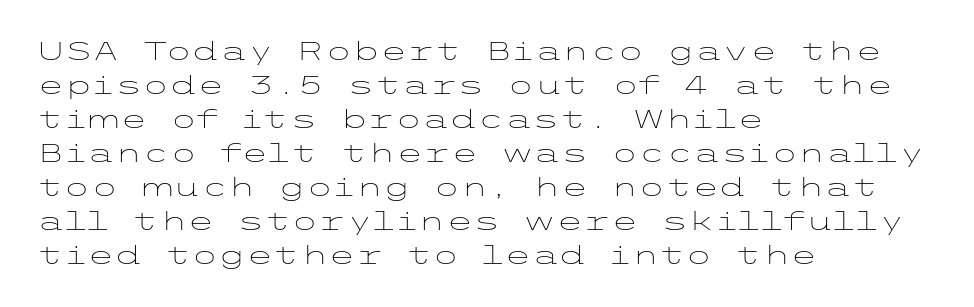
The image shows 25 px text type, upright; set left-aligned, normal line spacing (1.36x), normal letter spacing, not underlined.
